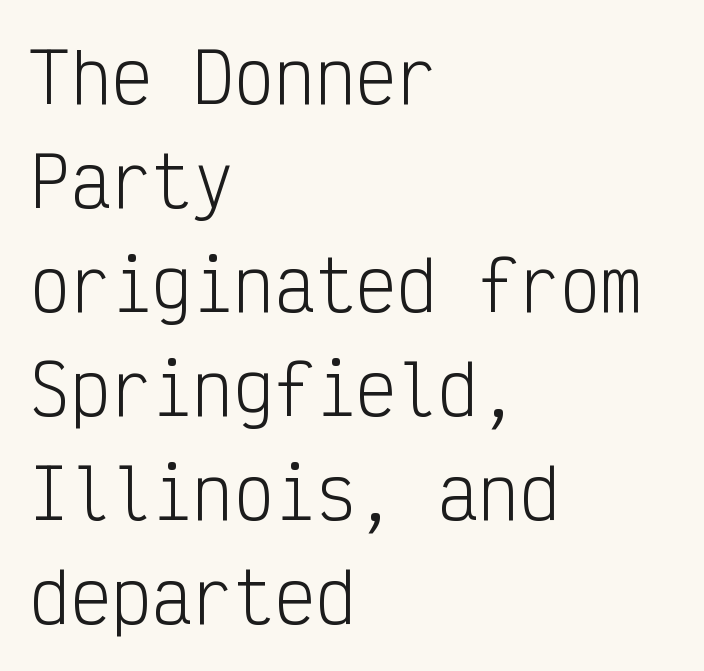
Q: Is the text bold? A: No.
Q: Is the text italic (slanted)? A: No, it is upright.
Q: Is the typeface a serif or a sans-serif typeface? A: Sans-serif.
Q: Is the text underlined? A: No.
Q: How is the paragraph aligned? A: Left-aligned.
Q: Is the spacing between letters normal or unusually wide? A: Normal.
Q: Is the spacing between lines tight, normal or loose? A: Normal.
Q: Width (condensed, normal, or wide)? A: Condensed.
Q: Stroke contrast? A: Low.
Q: x-height? A: Medium.
Q: Monospaced? A: Yes.
